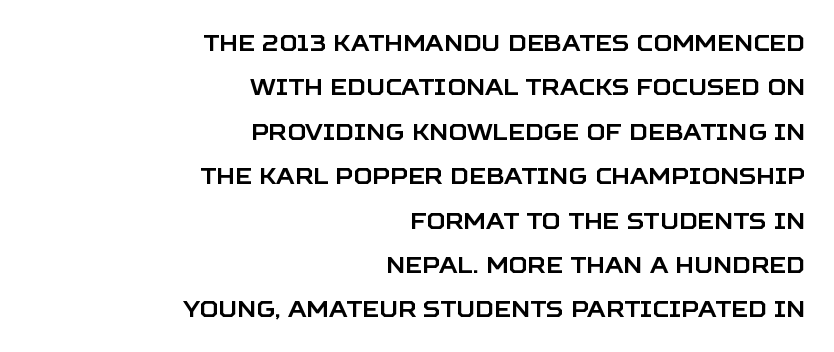
{"italic": "no", "underline": "no", "align": "right", "line_spacing": "loose", "line_spacing_ratio": 1.93, "letter_spacing": "normal", "letter_spacing_em": 0.0, "glyph_px": 23}
